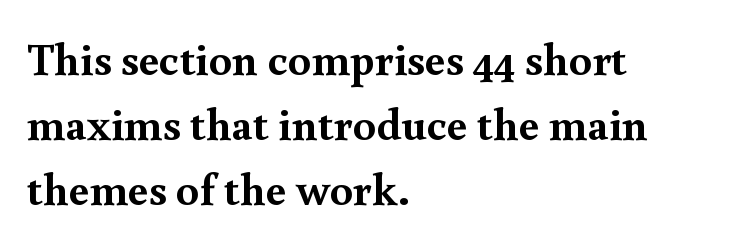
The image shows 46 px semibold serif type, upright; set left-aligned, normal line spacing (1.41x), normal letter spacing, not underlined; a small x-height.
